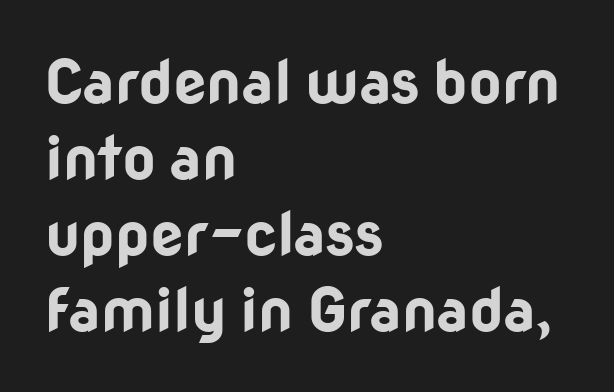
Clear beneath every line of the passage. Posture: upright roman. The gaps between neighbouring characters are ordinary and unremarkable. Regular leading.
